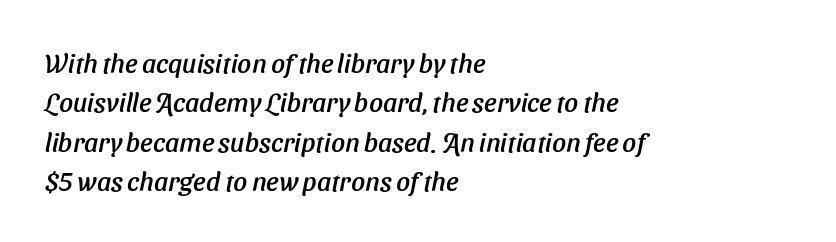
The image shows 27 px text type; set left-aligned, normal line spacing (1.46x), normal letter spacing, not underlined.
